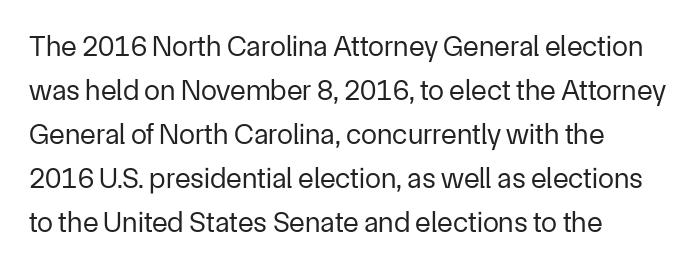
Q: Is the text bold? A: No.
Q: Is the text italic (slanted)? A: No, it is upright.
Q: Is the typeface a serif or a sans-serif typeface? A: Sans-serif.
Q: Is the text underlined? A: No.
Q: How is the paragraph aligned? A: Left-aligned.
Q: Is the spacing between letters normal or unusually wide? A: Normal.
Q: Is the spacing between lines tight, normal or loose? A: Normal.
Q: Width (condensed, normal, or wide)? A: Normal.
Q: Stroke contrast? A: Low.
Q: x-height? A: Medium.
Q: Monospaced? A: No.
